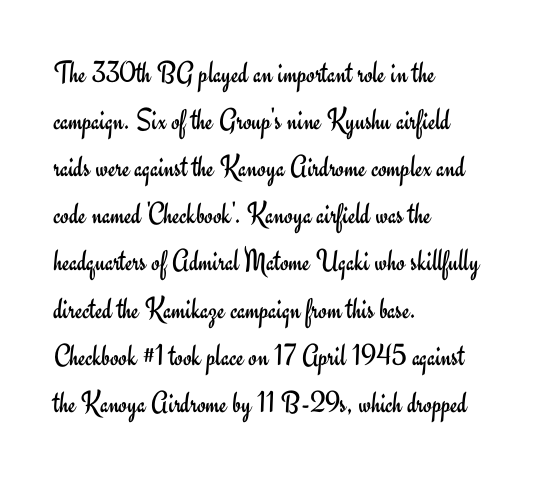
Is this a fixed-width face? No — the glyphs have proportional, varying widths. The type family on display is of the sans-serif kind. Tracking here is standard; glyphs follow each other at the usual distance. Students, observe: this is what conventionally led text looks like. Is the stroke heavy? The answer is a plain regular-or-lighter. Short and long lines alike share a common starting point at left.
